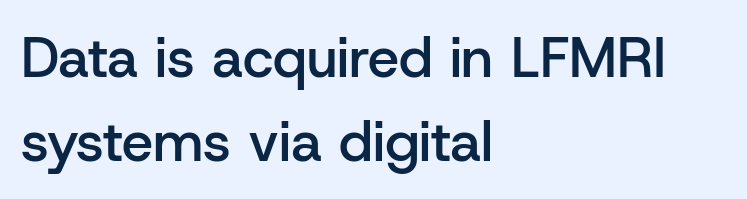
The image shows 56 px semibold sans-serif type, upright; set left-aligned, normal line spacing (1.5x), normal letter spacing, not underlined; low stroke contrast and a medium x-height.
